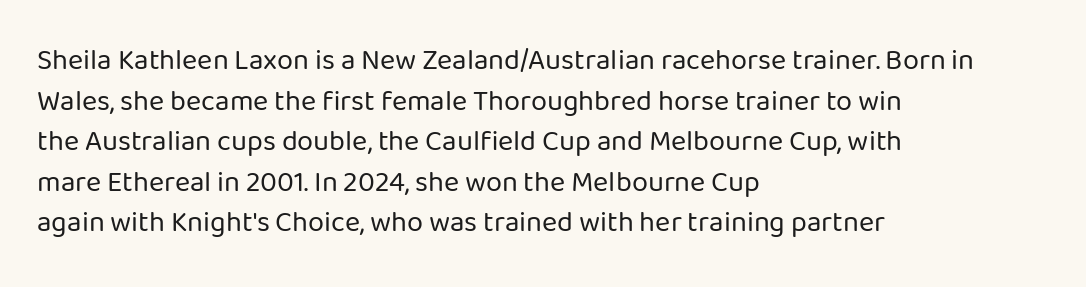
No word sits above an underline. The typography opts for an upright posture over an oblique one. Examine the stroke ends and you'll find no serifs. Summary of vertical rhythm: regular, with standard interline spacing. Stroke mass is kept to a normal reading level or below.
